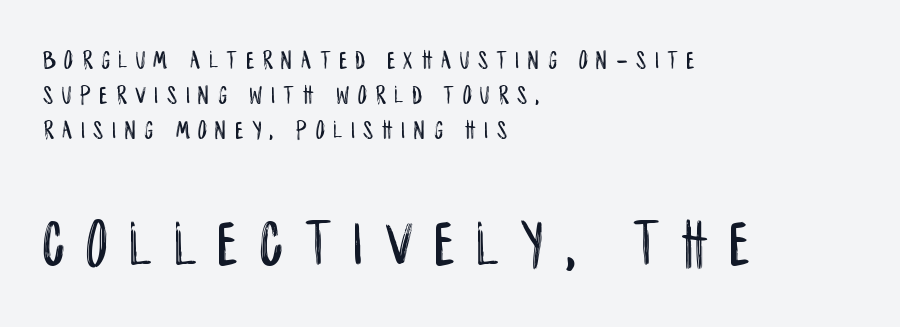
Q: Is the text italic (slanted)? A: No, it is upright.
Q: Is the typeface a serif or a sans-serif typeface? A: Sans-serif.
Q: Is the text underlined? A: No.
Q: How is the paragraph aligned? A: Left-aligned.
Q: Is the spacing between letters normal or unusually wide? A: Unusually wide.
Q: Is the spacing between lines tight, normal or loose? A: Normal.
Q: Which block of text is set in a larger size, the first (top) or the second (bottom)? A: The second (bottom) one.
Q: Width (condensed, normal, or wide)? A: Condensed.
Q: Stroke contrast? A: Low.
Q: x-height? A: Large.
Q: Monospaced? A: No.
